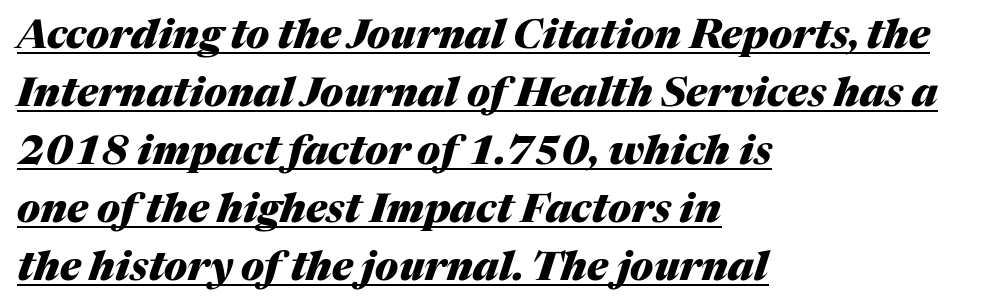
{"italic": "yes", "lean": "right", "slant_degrees": 17, "bold": "yes", "weight": "heavy", "width": "normal", "stroke_contrast": "medium", "x_height": "medium", "monospaced": "no", "underline": "yes", "align": "left", "line_spacing": "normal", "line_spacing_ratio": 1.45, "letter_spacing": "normal", "letter_spacing_em": 0.0, "glyph_px": 40}
